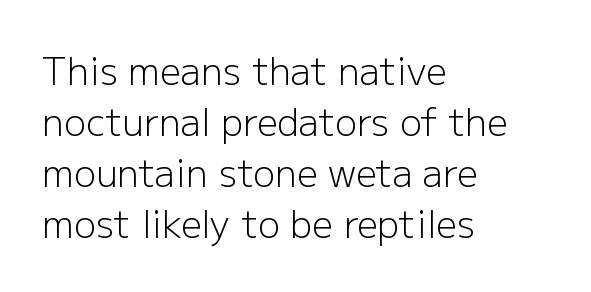
Posture: straight, roman, zero tilt. The face looks like a standard text weight, possibly lighter. Do the characters align in a grid? No, the font is proportional. Just letters on the line, the space beneath them empty. This sample keeps an unexceptional amount of space between lines.
